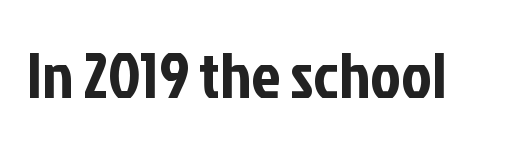
{"serif": "no", "italic": "no", "width": "condensed", "stroke_contrast": "low", "x_height": "medium", "monospaced": "no", "underline": "no", "letter_spacing": "normal", "letter_spacing_em": 0.0, "glyph_px": 65}
